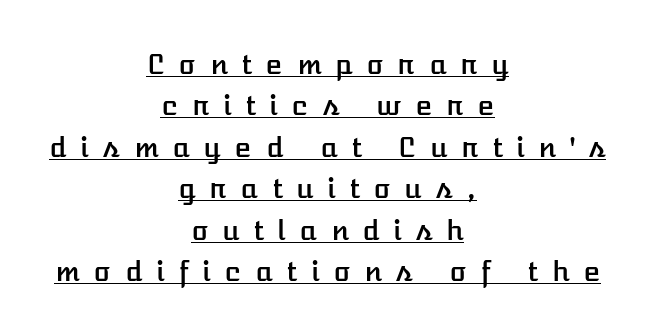
Q: Is the text italic (slanted)? A: No, it is upright.
Q: Is the text underlined? A: Yes.
Q: How is the paragraph aligned? A: Centered.
Q: Is the spacing between letters normal or unusually wide? A: Unusually wide.
Q: Is the spacing between lines tight, normal or loose? A: Normal.
Q: Width (condensed, normal, or wide)? A: Normal.
Q: Stroke contrast? A: Low.
Q: x-height? A: Medium.
Q: Monospaced? A: No.
